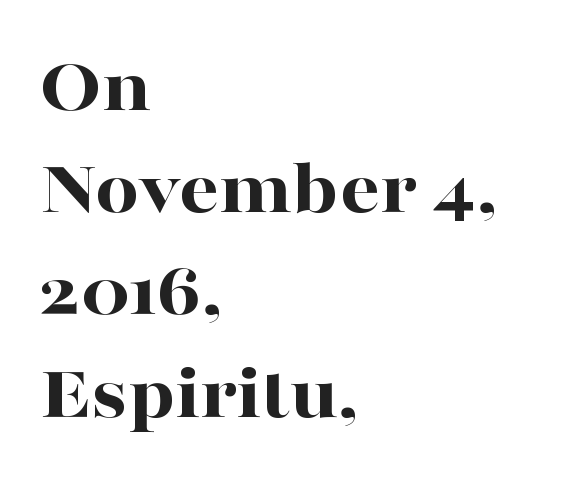
The image shows 78 px bold, wide serif type, upright; set left-aligned, normal line spacing (1.31x), normal letter spacing, not underlined; high stroke contrast and a medium x-height.
